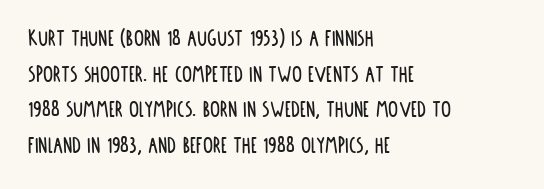
{"italic": "no", "underline": "no", "align": "left", "line_spacing": "normal", "line_spacing_ratio": 1.43, "letter_spacing": "normal", "letter_spacing_em": 0.0, "glyph_px": 25}
